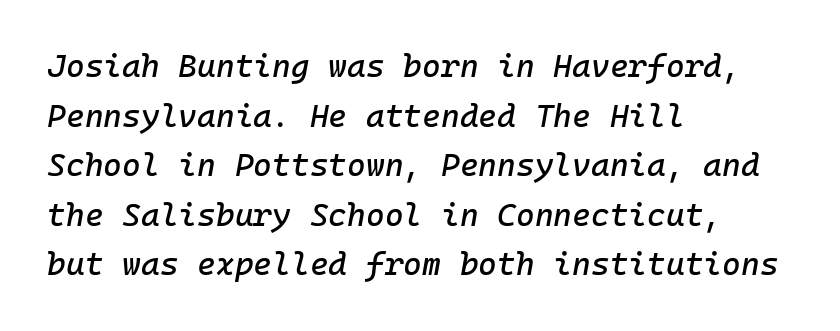
{"italic": "yes", "lean": "right", "slant_degrees": 10, "width": "normal", "stroke_contrast": "low", "x_height": "medium", "monospaced": "yes", "underline": "no", "align": "left", "line_spacing": "normal", "line_spacing_ratio": 1.55, "letter_spacing": "normal", "letter_spacing_em": 0.0, "glyph_px": 32}
